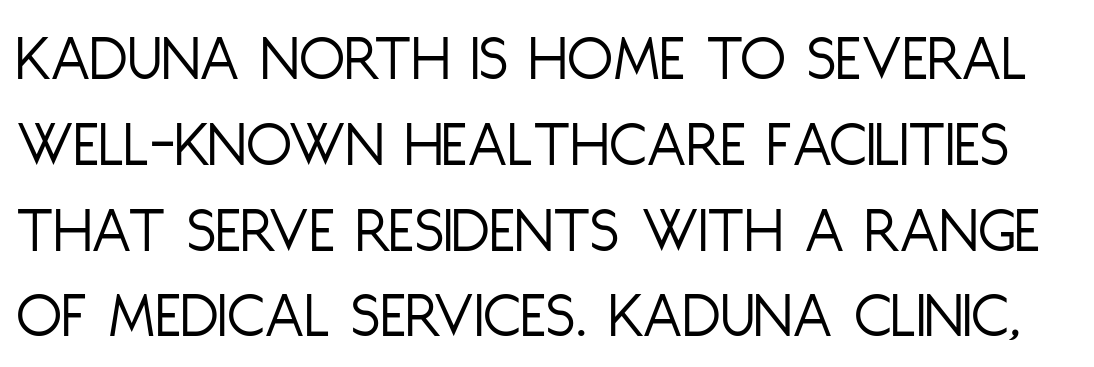
Q: Is the text bold? A: No.
Q: Is the text italic (slanted)? A: No, it is upright.
Q: Is the typeface a serif or a sans-serif typeface? A: Sans-serif.
Q: Is the text underlined? A: No.
Q: Is the spacing between letters normal or unusually wide? A: Normal.
Q: Is the spacing between lines tight, normal or loose? A: Normal.
Q: Width (condensed, normal, or wide)? A: Condensed.
Q: Stroke contrast? A: Low.
Q: x-height? A: Large.
Q: Monospaced? A: No.
